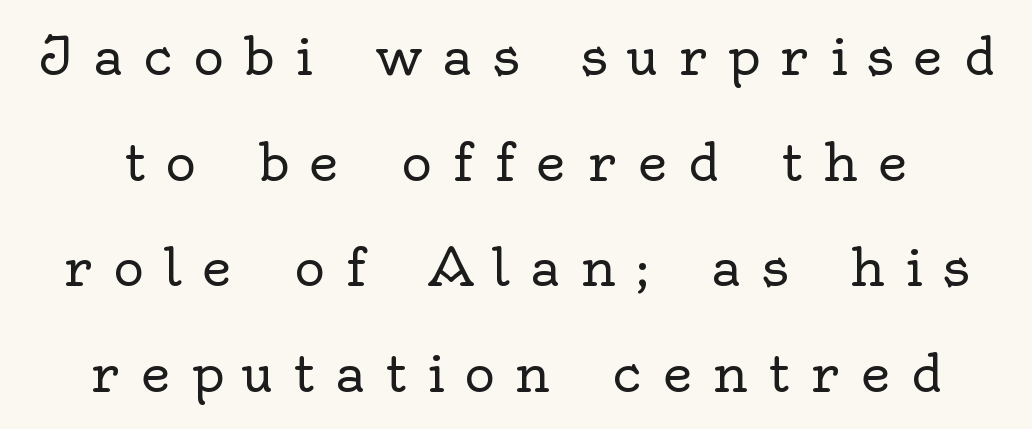
{"serif": "yes", "italic": "no", "bold": "no", "weight": "regular", "width": "normal", "x_height": "small", "monospaced": "no", "underline": "no", "line_spacing": "loose", "line_spacing_ratio": 2.03, "letter_spacing": "wide", "letter_spacing_em": 0.39, "glyph_px": 52}
